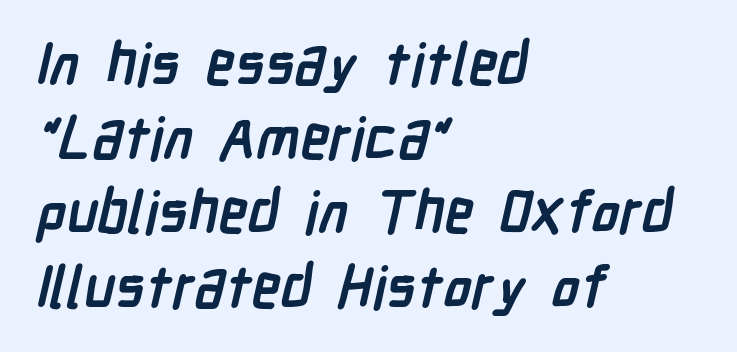
Q: Is the text bold? A: Yes.
Q: Is the typeface a serif or a sans-serif typeface? A: Sans-serif.
Q: Is the text underlined? A: No.
Q: How is the paragraph aligned? A: Left-aligned.
Q: Is the spacing between letters normal or unusually wide? A: Normal.
Q: Is the spacing between lines tight, normal or loose? A: Normal.
Q: Width (condensed, normal, or wide)? A: Condensed.
Q: Stroke contrast? A: Low.
Q: x-height? A: Medium.
Q: Monospaced? A: No.
